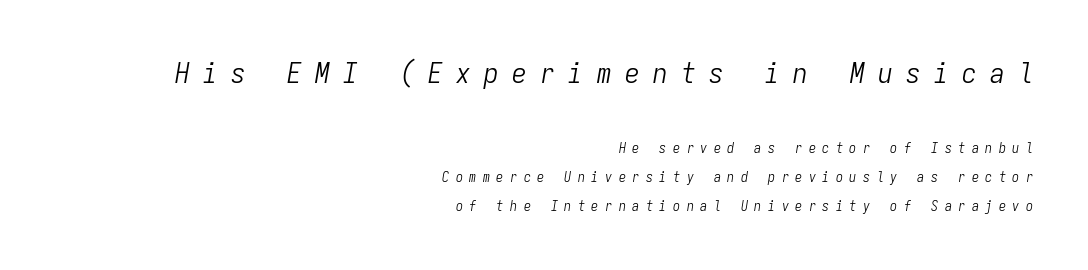
Q: Is the text bold? A: No.
Q: Is the text italic (slanted)? A: Yes, it leans right by about 9 degrees.
Q: Is the text underlined? A: No.
Q: How is the paragraph aligned? A: Right-aligned.
Q: Is the spacing between letters normal or unusually wide? A: Unusually wide.
Q: Is the spacing between lines tight, normal or loose? A: Loose.
Q: Which block of text is set in a larger size, the first (top) or the second (bottom)? A: The first (top) one.
Q: Width (condensed, normal, or wide)? A: Condensed.
Q: Stroke contrast? A: Low.
Q: x-height? A: Medium.
Q: Monospaced? A: Yes.
